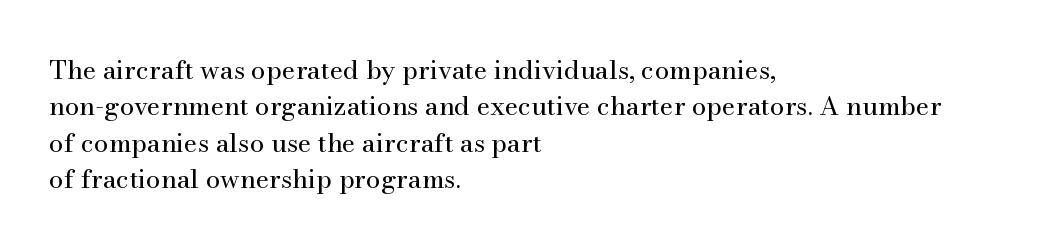
Q: Is the text bold? A: No.
Q: Is the text italic (slanted)? A: No, it is upright.
Q: Is the text underlined? A: No.
Q: How is the paragraph aligned? A: Left-aligned.
Q: Is the spacing between letters normal or unusually wide? A: Normal.
Q: Is the spacing between lines tight, normal or loose? A: Normal.
